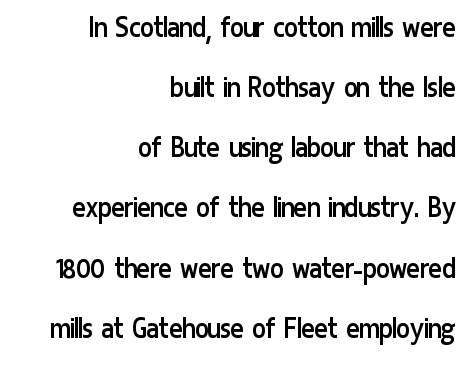
The image shows 32 px regular-weight, condensed sans-serif type, upright; set right-aligned, line spacing 1.88x, normal letter spacing, not underlined; low stroke contrast and a medium x-height.
